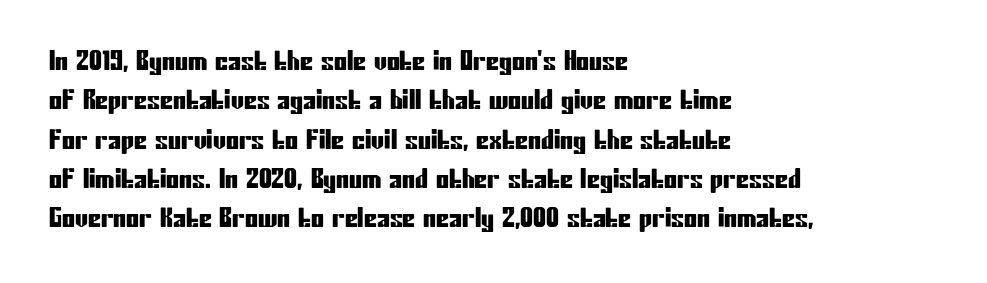
This rendering features lettering with no underline. Every row of glyphs begins at an identical x-position on the left. The leading is moderate, giving the passage an even texture. When letters stand straight like this, we call the style roman or upright.
